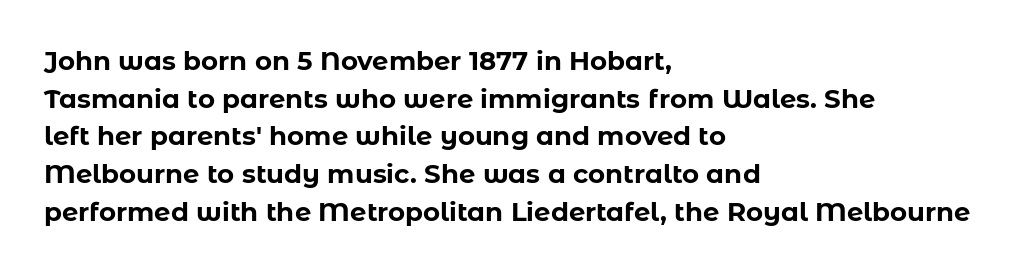
Q: Is the text bold? A: Yes.
Q: Is the text italic (slanted)? A: No, it is upright.
Q: Is the text underlined? A: No.
Q: How is the paragraph aligned? A: Left-aligned.
Q: Is the spacing between letters normal or unusually wide? A: Normal.
Q: Is the spacing between lines tight, normal or loose? A: Normal.
